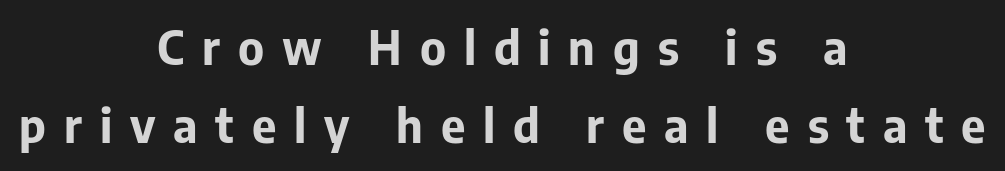
{"serif": "no", "italic": "no", "bold": "yes", "weight": "bold", "width": "normal", "stroke_contrast": "low", "x_height": "medium", "monospaced": "no", "underline": "no", "align": "center", "line_spacing": "normal", "line_spacing_ratio": 1.66, "letter_spacing": "wide", "letter_spacing_em": 0.38, "glyph_px": 47}
